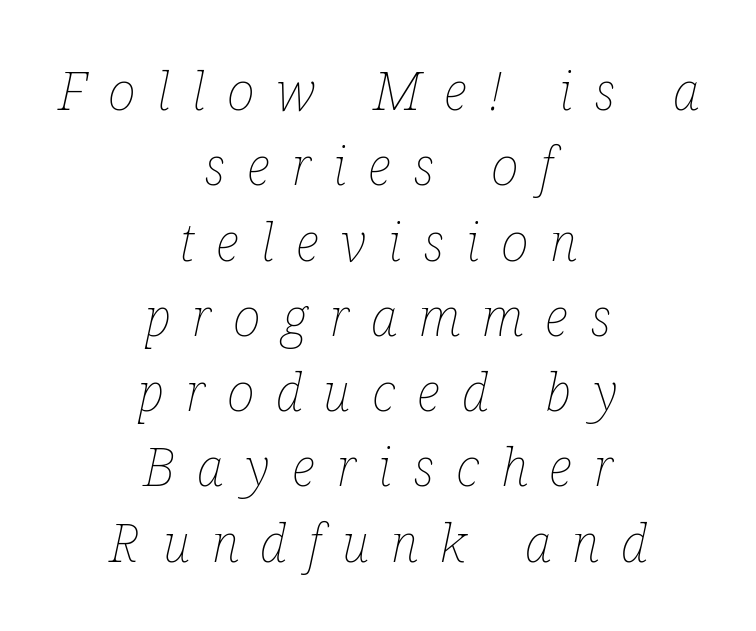
Q: Is the text bold? A: No.
Q: Is the text italic (slanted)? A: Yes, it leans right by about 12 degrees.
Q: Is the text underlined? A: No.
Q: How is the paragraph aligned? A: Centered.
Q: Is the spacing between letters normal or unusually wide? A: Unusually wide.
Q: Is the spacing between lines tight, normal or loose? A: Normal.
Q: Width (condensed, normal, or wide)? A: Condensed.
Q: Stroke contrast? A: Low.
Q: x-height? A: Medium.
Q: Monospaced? A: No.
